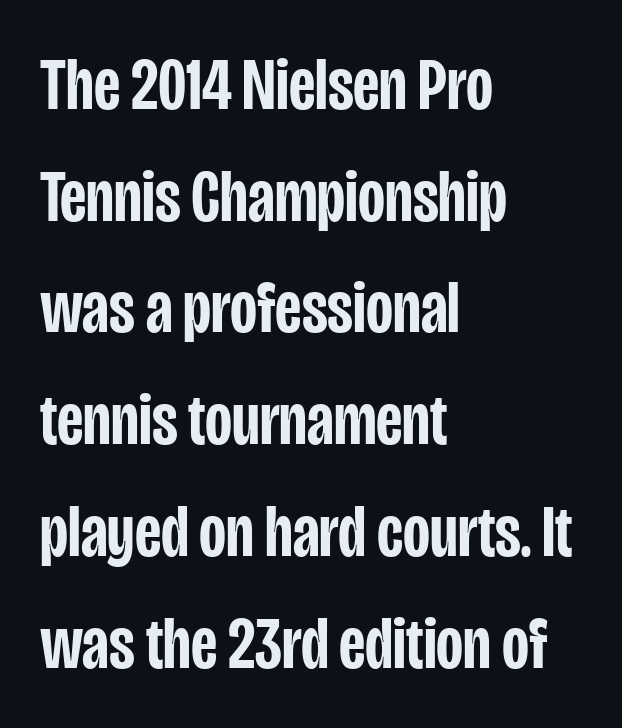
The passage shown is typed in a proportional face where columns would drift. Designer's note — italics off, roman on. These lines are composed in type without serifs. The lines are quadded left. You could call the tracking neutral — neither tight nor loose.
